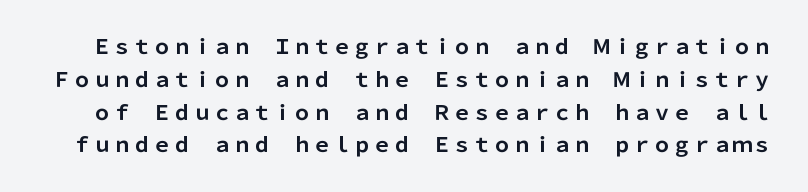
The specimen omits any rule beneath the text block's lines. Rows of type keep a routine distance in the vertical direction. Spacing between characters is what you'd get straight out of the box. The typesetting leans heavy: a genuine bold.
